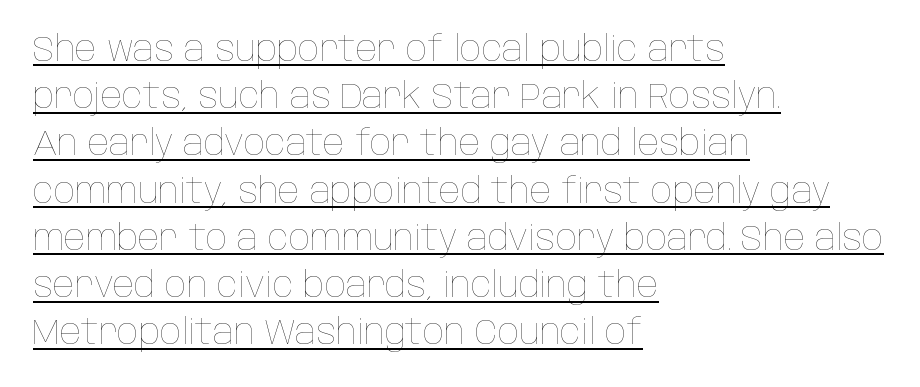
Ink coverage per letter is moderate at most. Students, observe the line beneath the letters — that is underlining. Does the copy run flush right? No — it runs flush left. Vertically, the passage feels balanced, rows spaced as you'd expect.
